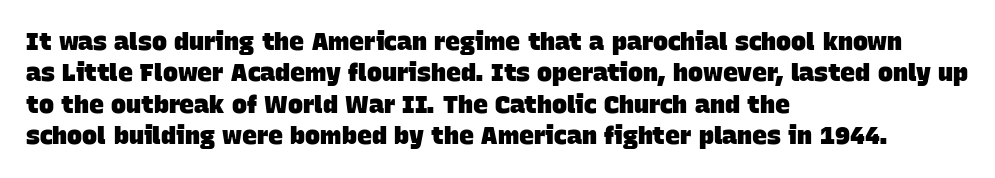
The image shows 25 px bold type; set left-aligned, normal line spacing (1.26x), normal letter spacing, not underlined.
